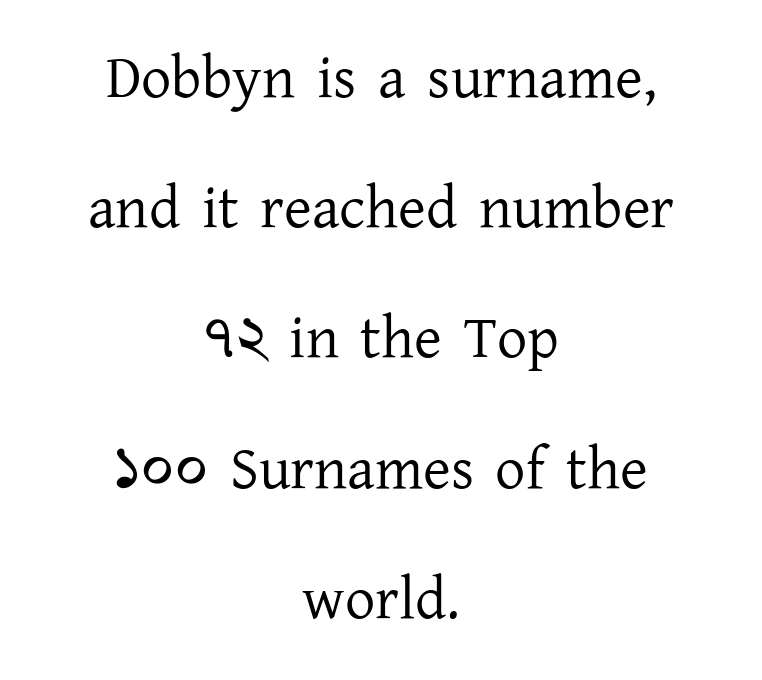
Is there much room between lines? Yes — plenty of vertical air separates them. What stands out about the letter spacing? Nothing — it is the standard amount. Think of a printed novel: that variable character pitch is what you see here. Anything drawn beneath the words? Only blank space. The glyphs in this specimen are seriffed.
